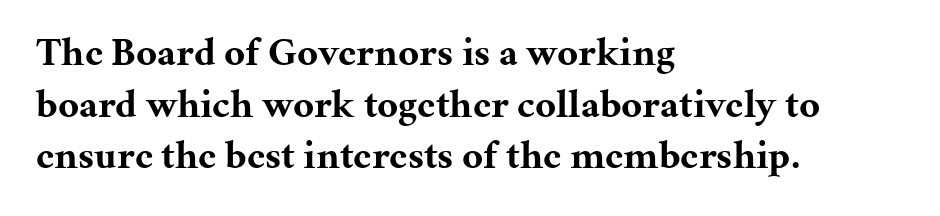
Q: Is the text bold? A: Yes.
Q: Is the text italic (slanted)? A: No, it is upright.
Q: Is the typeface a serif or a sans-serif typeface? A: Serif.
Q: Is the text underlined? A: No.
Q: How is the paragraph aligned? A: Left-aligned.
Q: Is the spacing between letters normal or unusually wide? A: Normal.
Q: Is the spacing between lines tight, normal or loose? A: Normal.
Q: Width (condensed, normal, or wide)? A: Normal.
Q: Stroke contrast? A: Medium.
Q: x-height? A: Medium.
Q: Monospaced? A: No.
